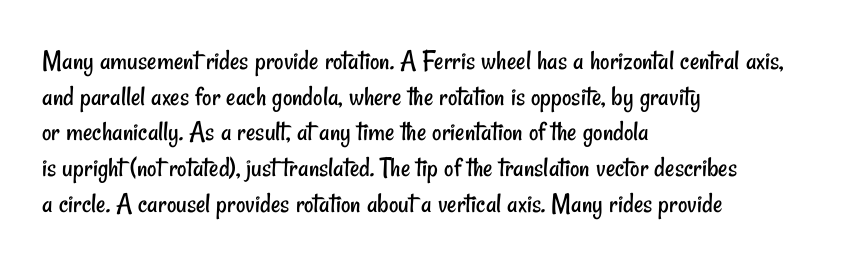
Q: Is the text bold? A: No.
Q: Is the typeface a serif or a sans-serif typeface? A: Sans-serif.
Q: Is the text underlined? A: No.
Q: How is the paragraph aligned? A: Left-aligned.
Q: Is the spacing between letters normal or unusually wide? A: Normal.
Q: Width (condensed, normal, or wide)? A: Condensed.
Q: Stroke contrast? A: Low.
Q: x-height? A: Small.
Q: Monospaced? A: No.
